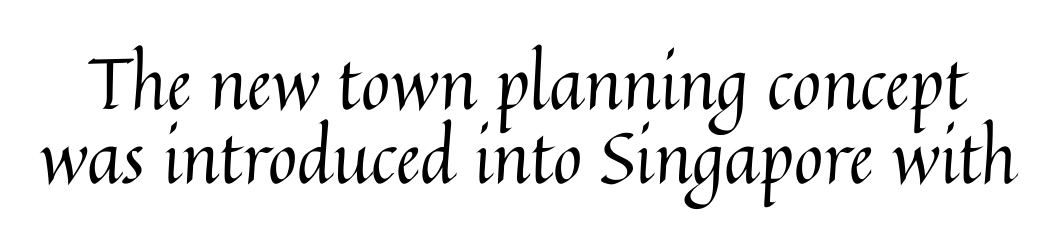
The letterforms sit shoulder to shoulder at normal distance. This rendering features lettering with no underline. A quiet, ordinary-to-light weight characterises the typeface. Spacing verdict: proportional, widths tailored to each character. The rendering uses a small line-height, squeezing the rows.
